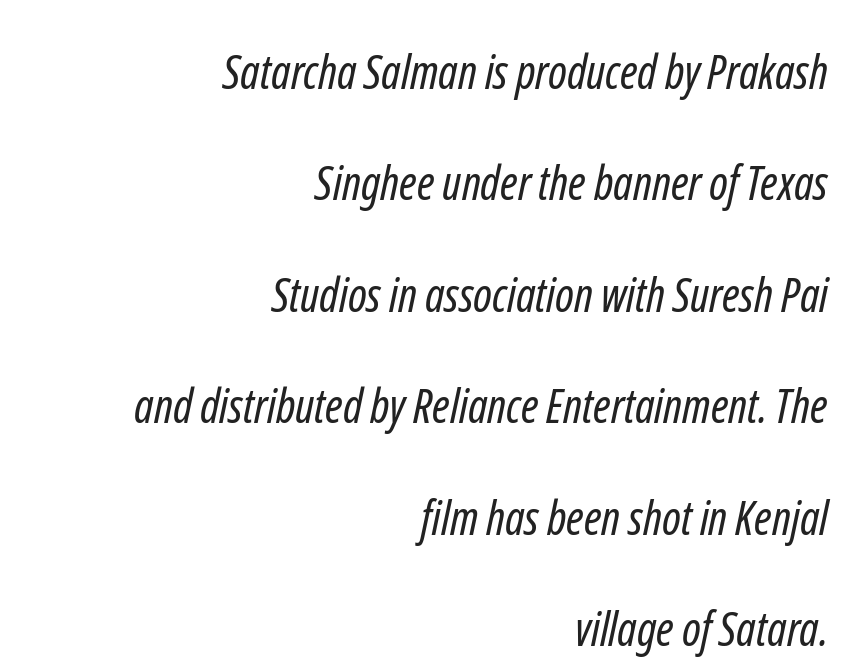
The designer went with a sans here, leaving each stem footless. The paragraph shown leans on its right margin. On a weight scale, this lands at 450 or below. Looks like regular typesetting: each glyph gets only the width it needs.
